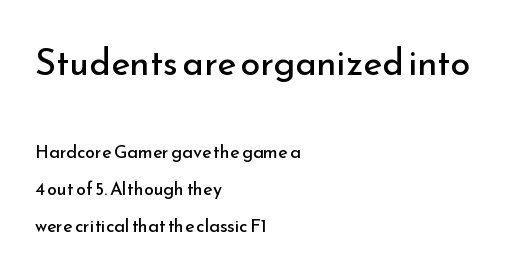
Q: Is the text bold? A: No.
Q: Is the text italic (slanted)? A: No, it is upright.
Q: Is the typeface a serif or a sans-serif typeface? A: Sans-serif.
Q: Is the text underlined? A: No.
Q: How is the paragraph aligned? A: Left-aligned.
Q: Is the spacing between letters normal or unusually wide? A: Normal.
Q: Is the spacing between lines tight, normal or loose? A: Loose.
Q: Which block of text is set in a larger size, the first (top) or the second (bottom)? A: The first (top) one.
Q: Width (condensed, normal, or wide)? A: Normal.
Q: Stroke contrast? A: Low.
Q: x-height? A: Small.
Q: Monospaced? A: No.
